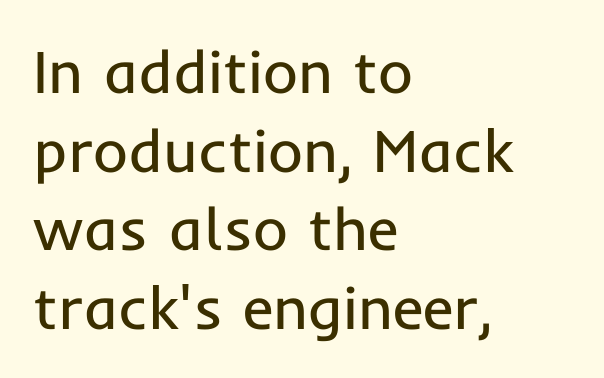
{"serif": "no", "italic": "no", "bold": "no", "weight": "regular", "width": "normal", "stroke_contrast": "low", "x_height": "medium", "monospaced": "no", "underline": "no", "align": "left", "line_spacing": "normal", "line_spacing_ratio": 1.31, "letter_spacing": "normal", "letter_spacing_em": 0.0, "glyph_px": 60}
